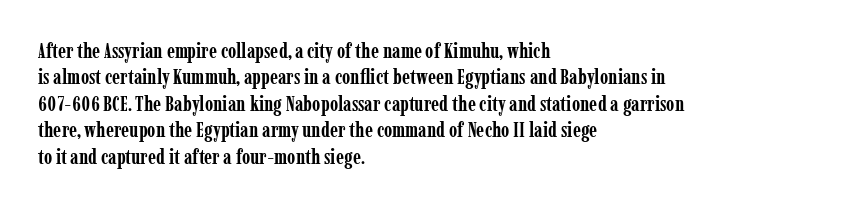
What weight is shown? A full bold with thick strokes. The lettering holds an erect, upright posture throughout. Plain, unruled lines of type. The rendering keeps characters at their native spacing. Leading: standard.
